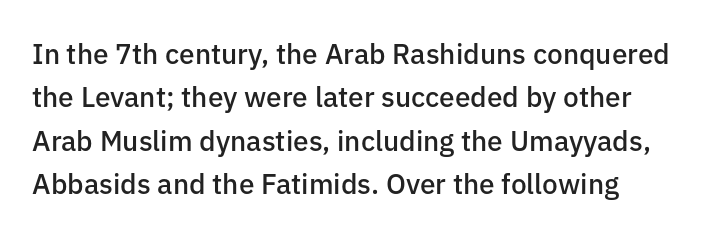
This sample uses an upright cut, with every glyph sitting square on the baseline. Regular leading. Proportional: the letters do not fall into vertical columns. Its strokes are somewhat broadened, the hallmark of semibold type.
